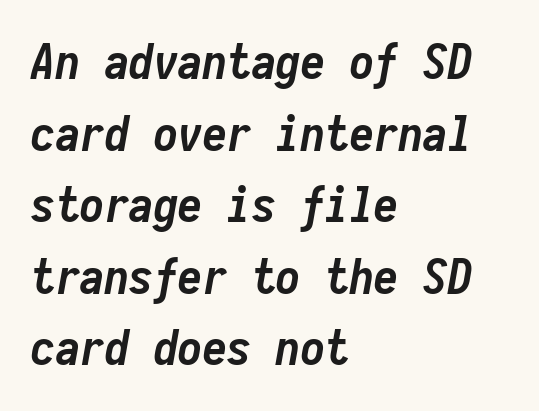
{"italic": "yes", "lean": "right", "slant_degrees": 10, "bold": "yes", "weight": "semibold", "width": "condensed", "stroke_contrast": "low", "x_height": "medium", "monospaced": "yes", "underline": "no", "align": "left", "line_spacing": "normal", "line_spacing_ratio": 1.46, "letter_spacing": "normal", "letter_spacing_em": 0.0, "glyph_px": 49}
